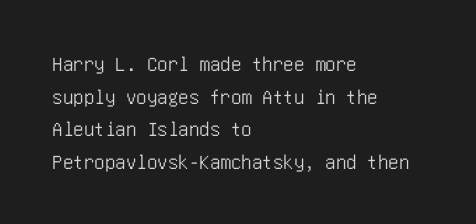
Q: Is the text italic (slanted)? A: No, it is upright.
Q: Is the text underlined? A: No.
Q: How is the paragraph aligned? A: Left-aligned.
Q: Is the spacing between letters normal or unusually wide? A: Normal.
Q: Is the spacing between lines tight, normal or loose? A: Normal.
